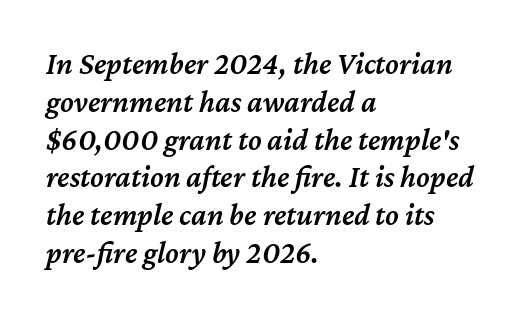
{"italic": "yes", "lean": "right", "slant_degrees": 12, "bold": "semi", "weight": "semibold", "width": "normal", "stroke_contrast": "medium", "x_height": "medium", "monospaced": "no", "underline": "no", "align": "left", "line_spacing_ratio": 1.22, "letter_spacing": "normal", "letter_spacing_em": 0.0, "glyph_px": 31}
